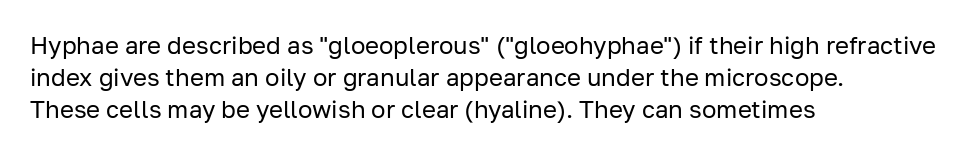
{"italic": "no", "bold": "no", "underline": "no", "align": "left", "line_spacing": "normal", "line_spacing_ratio": 1.34, "letter_spacing": "normal", "letter_spacing_em": 0.0, "glyph_px": 24}
